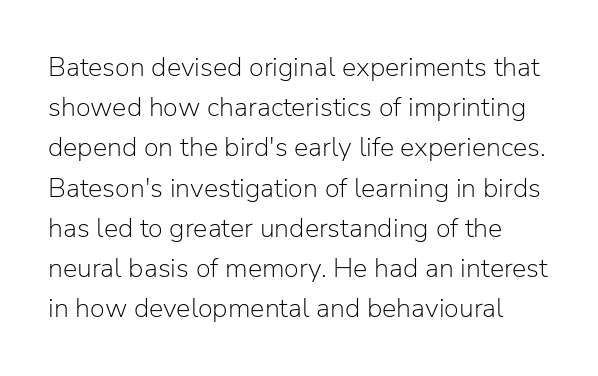
The strip under each line holds only bare page. The lines sit at an ordinary, default distance from one another. Unbolded letterforms with no extra heft. Italic? Not at all — the glyphs are vertical.
